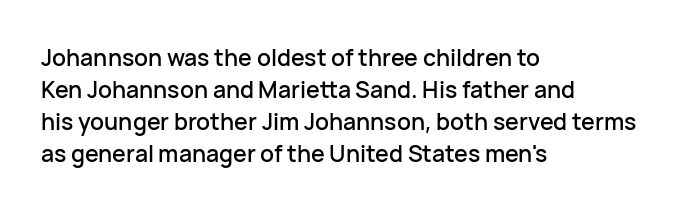
These lines are set flush left with a ragged right edge. Nope, not italic — everything's standing straight. Observe the ordinary spacing: letters are neighbours, not strangers. Vertically, the passage feels balanced, rows spaced as you'd expect. Has an underline been added? It has not.
